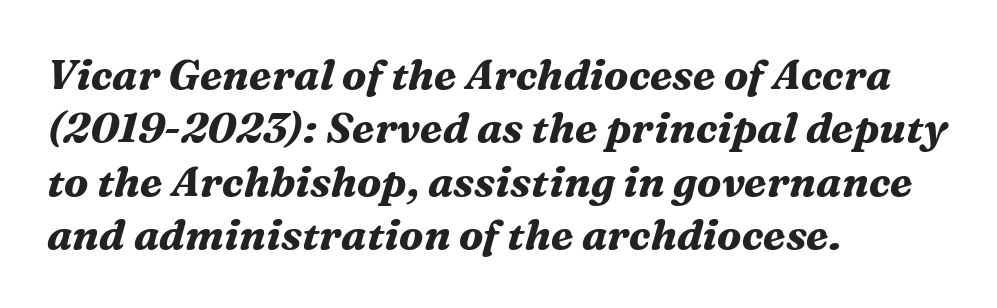
The rendering uses a bold face; every stroke is thick and dark. Slant detected: the letters are inclined. Regular leading. Line starts are locked; line ends wander. I'd call this a serif setting — the letters wear small feet.
